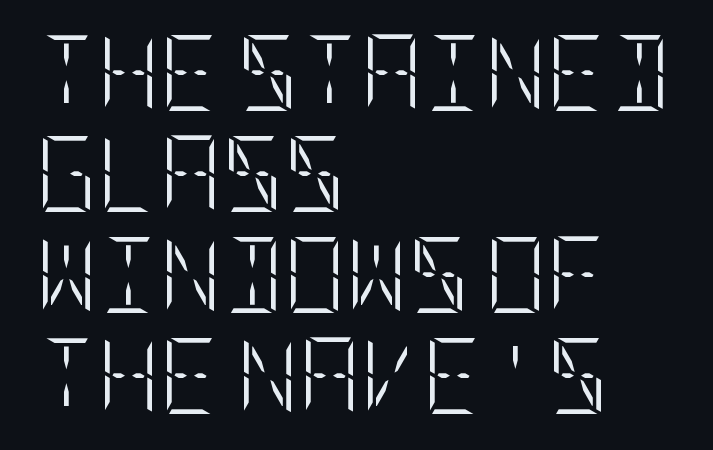
The image shows 76 px light, condensed type, upright; set left-aligned, normal line spacing (1.33x), normal letter spacing, not underlined; low stroke contrast and a large x-height.
